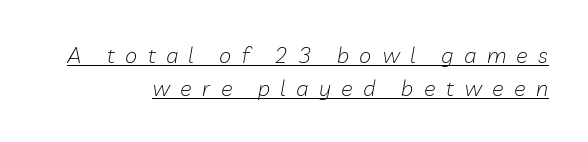
The image shows 22 px text type, italic (leaning right); set right-aligned, normal line spacing (1.5x), unusually wide letter spacing (+0.47 em), underlined.
